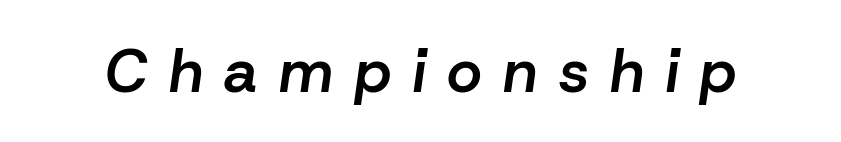
Do the characters align in a grid? No, the font is proportional. The sample has been set in demibold, a notch under bold. The text carries the slant typical of an italic or oblique font. Glyph-to-glyph distance is far greater than everyday printed text. The words here are not underlined.
